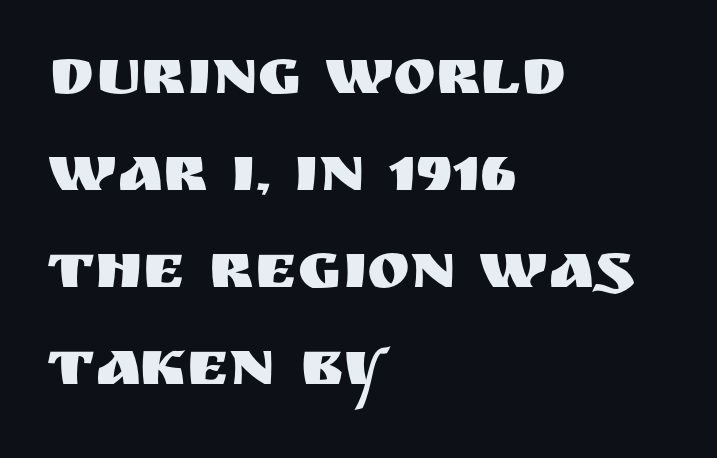
The image shows 65 px sans-serif type, upright; set left-aligned, normal line spacing (1.49x), normal letter spacing, not underlined; medium stroke contrast and a large x-height.
